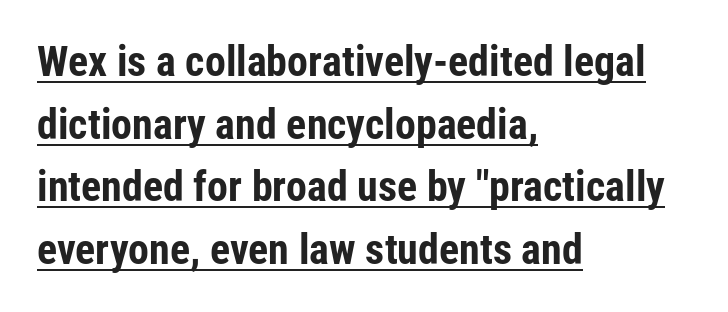
Q: Is the text bold? A: Yes.
Q: Is the text italic (slanted)? A: No, it is upright.
Q: Is the typeface a serif or a sans-serif typeface? A: Sans-serif.
Q: Is the text underlined? A: Yes.
Q: How is the paragraph aligned? A: Left-aligned.
Q: Is the spacing between letters normal or unusually wide? A: Normal.
Q: Is the spacing between lines tight, normal or loose? A: Normal.
Q: Width (condensed, normal, or wide)? A: Condensed.
Q: Stroke contrast? A: Low.
Q: x-height? A: Medium.
Q: Monospaced? A: No.
